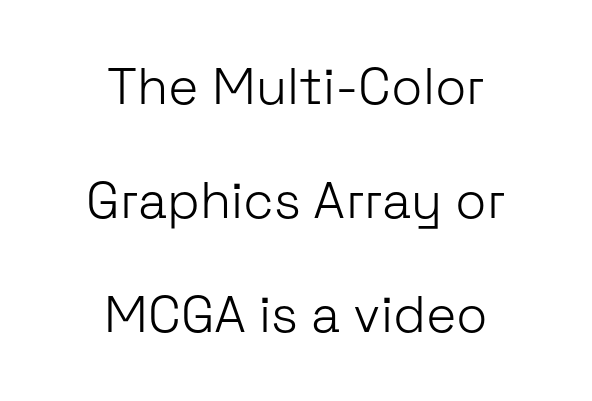
Look at the bottom of the vertical strokes: they stop flat, with no serifs. The typesetter chose a symmetrical, centered arrangement here. No word sits above an underline. Is this a heavy cut? Hardly; it is regular or lighter. Is this a fixed-width face? No — the glyphs have proportional, varying widths. Interline gaps are noticeably wide in this sample.
